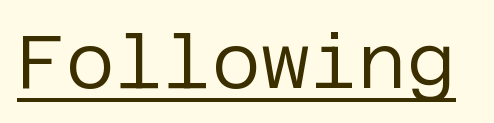
Q: Is the text bold? A: No.
Q: Is the text italic (slanted)? A: No, it is upright.
Q: Is the typeface a serif or a sans-serif typeface? A: Sans-serif.
Q: Is the text underlined? A: Yes.
Q: Is the spacing between letters normal or unusually wide? A: Normal.
Q: Width (condensed, normal, or wide)? A: Normal.
Q: Stroke contrast? A: Low.
Q: x-height? A: Large.
